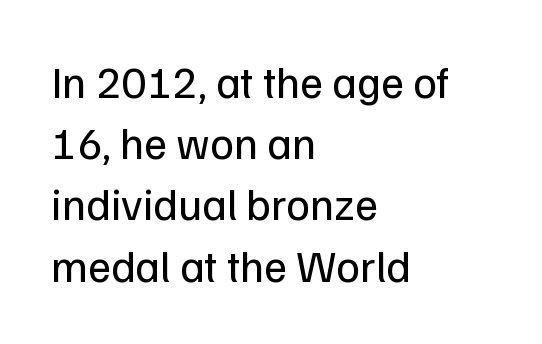
The image shows 45 px regular-weight sans-serif type, upright; set left-aligned, normal line spacing (1.36x), normal letter spacing, not underlined; low stroke contrast and a medium x-height.
